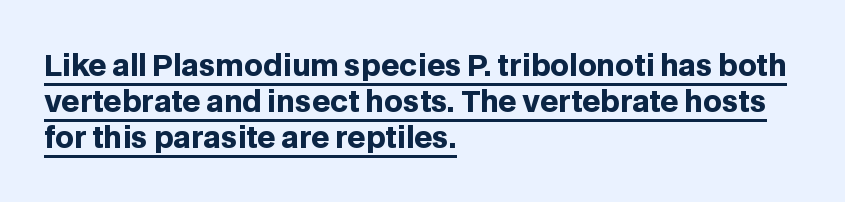
Whoever set this chose a conventional vertical rhythm. Classification — sans serif. The letters advance in unequal steps, a hallmark of proportional type. Upright lettering throughout. Glance below the letters and you will spot a drawn line. This rendering uses left alignment, leaving the right contour irregular.
